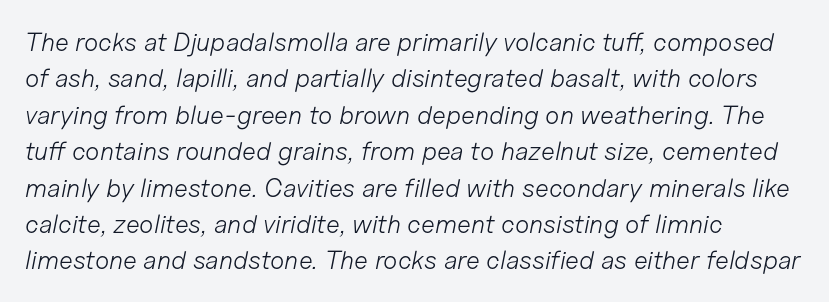
Q: Is the text bold? A: No.
Q: Is the text italic (slanted)? A: Yes, it leans right by about 11 degrees.
Q: Is the text underlined? A: No.
Q: How is the paragraph aligned? A: Left-aligned.
Q: Is the spacing between letters normal or unusually wide? A: Normal.
Q: Is the spacing between lines tight, normal or loose? A: Normal.
